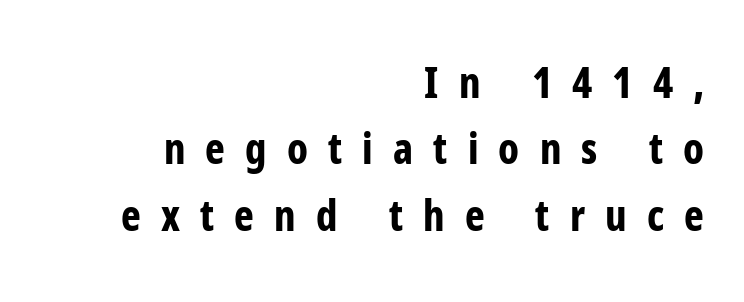
The image shows 42 px bold, condensed sans-serif type, upright; set right-aligned, normal line spacing (1.58x), unusually wide letter spacing (+0.48 em), not underlined; low stroke contrast and a medium x-height.
